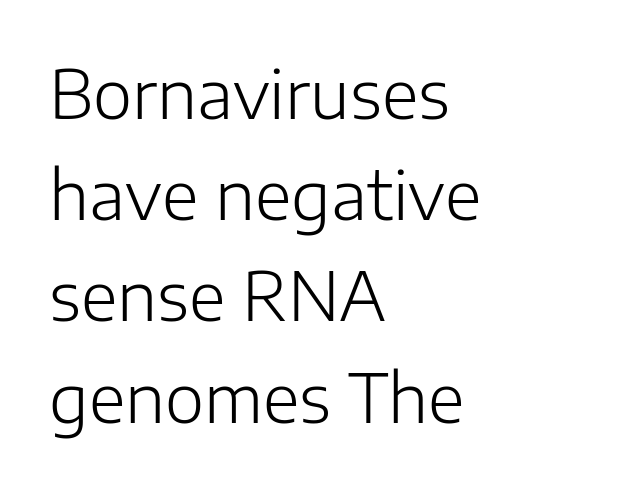
The image shows 67 px light sans-serif type, upright; set left-aligned, normal line spacing (1.51x), normal letter spacing, not underlined; low stroke contrast and a medium x-height.
